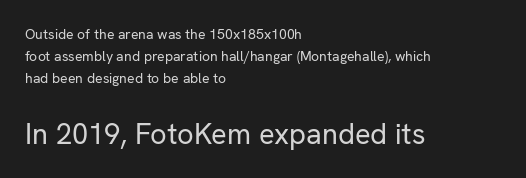
The image shows 29 px regular-weight sans-serif type, upright; set left-aligned, normal line spacing (1.58x), normal letter spacing, not underlined; the second (bottom) block is 2.07x larger; low stroke contrast and a medium x-height.
